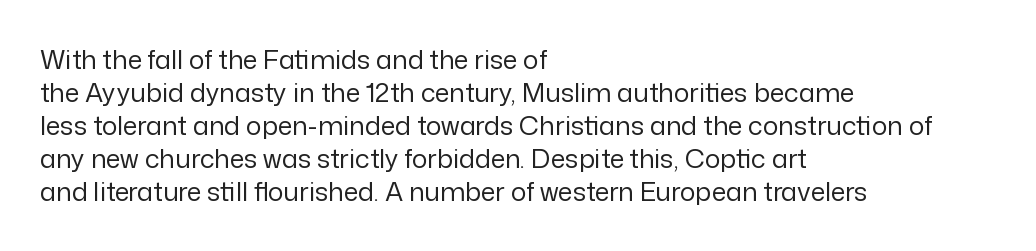
{"italic": "no", "bold": "no", "underline": "no", "align": "left", "line_spacing": "normal", "line_spacing_ratio": 1.27, "letter_spacing": "normal", "letter_spacing_em": 0.0, "glyph_px": 26}
